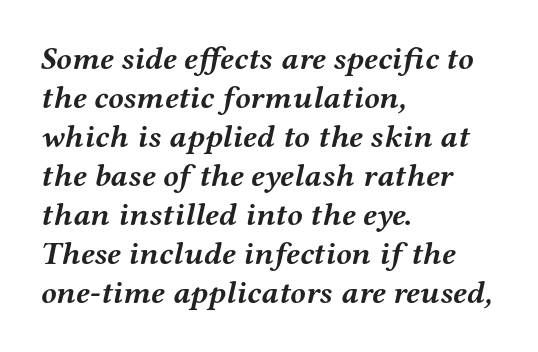
Here the designer chose a conventional face with non-uniform glyph widths. Any mark beneath the type? The region is blank. The glyphs in this specimen are seriffed. Glyph-to-glyph distance matches everyday printed text.
